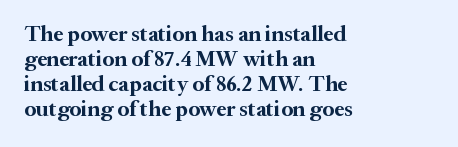
Q: Is the text bold? A: Yes.
Q: Is the text italic (slanted)? A: No, it is upright.
Q: Is the text underlined? A: No.
Q: How is the paragraph aligned? A: Left-aligned.
Q: Is the spacing between letters normal or unusually wide? A: Normal.
Q: Is the spacing between lines tight, normal or loose? A: Tight.
